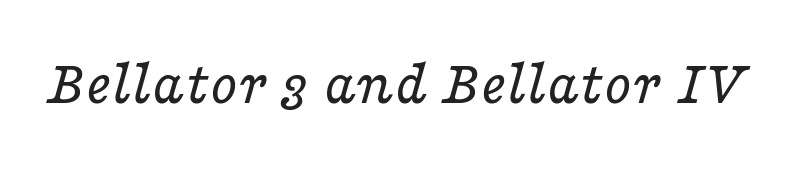
Italic: yes, the glyphs are oblique. Nobody touched the tracking dial on this one. Stem width sits at or under what a default text font uses. The letters advance in unequal steps, a hallmark of proportional type. The characters display serif detailing at their extremities. The strip under each line holds only bare page.
